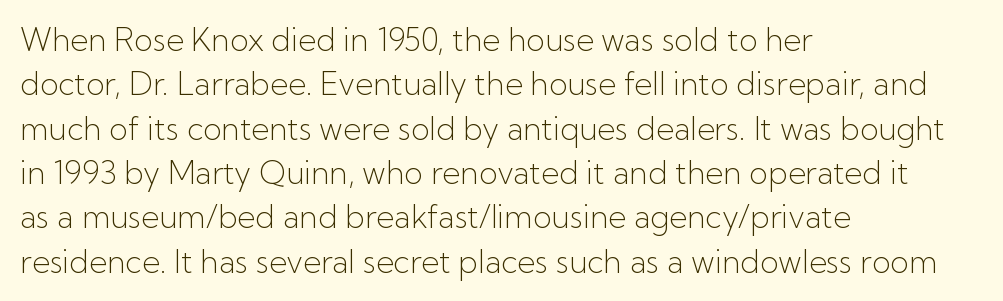
Q: Is the text bold? A: No.
Q: Is the text italic (slanted)? A: No, it is upright.
Q: Is the typeface a serif or a sans-serif typeface? A: Sans-serif.
Q: Is the text underlined? A: No.
Q: How is the paragraph aligned? A: Left-aligned.
Q: Is the spacing between letters normal or unusually wide? A: Normal.
Q: Is the spacing between lines tight, normal or loose? A: Normal.
Q: Width (condensed, normal, or wide)? A: Normal.
Q: Stroke contrast? A: Low.
Q: x-height? A: Medium.
Q: Monospaced? A: No.
